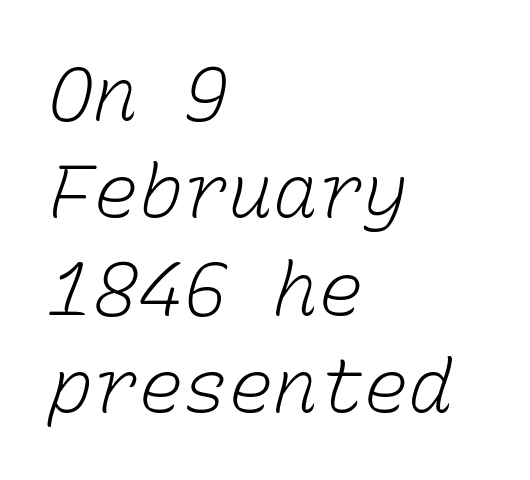
The image shows 75 px light type, monospaced; set left-aligned, normal line spacing (1.3x), normal letter spacing, not underlined; low stroke contrast and a medium x-height.
